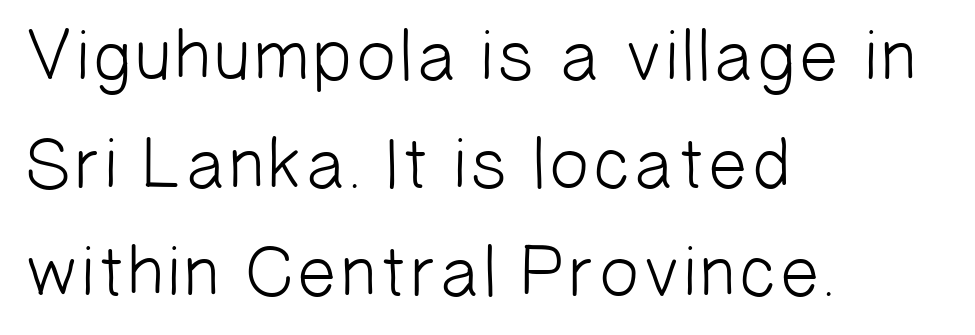
The image shows 72 px light sans-serif type; set left-aligned, normal line spacing (1.5x), normal letter spacing, not underlined; low stroke contrast and a medium x-height.
